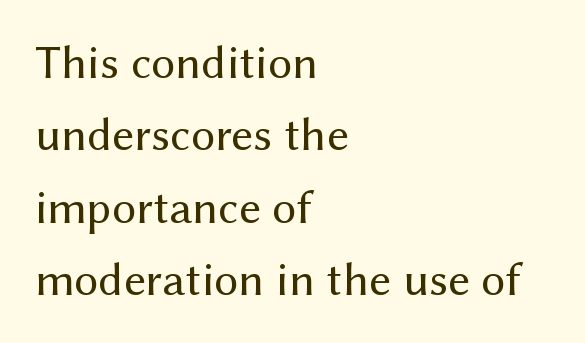
{"serif": "no", "italic": "no", "bold": "no", "weight": "regular", "width": "normal", "stroke_contrast": "medium", "x_height": "medium", "monospaced": "no", "underline": "no", "align": "left", "line_spacing": "normal", "line_spacing_ratio": 1.51, "letter_spacing": "normal", "letter_spacing_em": 0.0, "glyph_px": 48}
